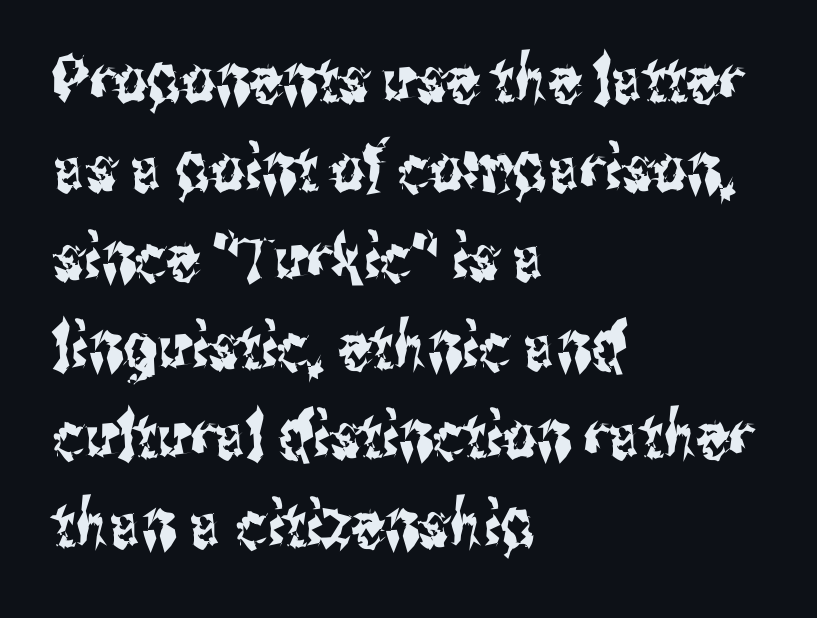
Q: Is the text italic (slanted)? A: No, it is upright.
Q: Is the typeface a serif or a sans-serif typeface? A: Sans-serif.
Q: Is the text underlined? A: No.
Q: How is the paragraph aligned? A: Left-aligned.
Q: Is the spacing between letters normal or unusually wide? A: Normal.
Q: Is the spacing between lines tight, normal or loose? A: Normal.
Q: Width (condensed, normal, or wide)? A: Condensed.
Q: Stroke contrast? A: Medium.
Q: x-height? A: Medium.
Q: Monospaced? A: No.
